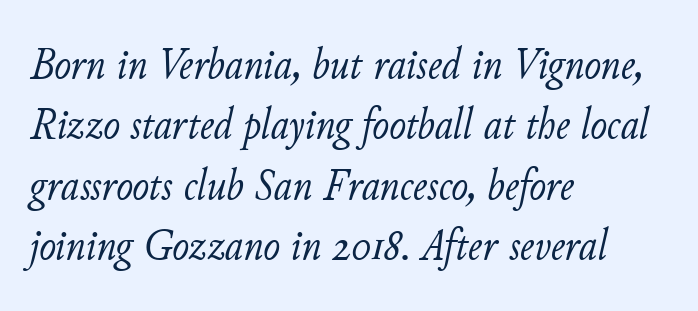
The image shows 45 px light type, italic (leaning right); set left-aligned, normal line spacing (1.34x), normal letter spacing, not underlined; low stroke contrast and a small x-height.
